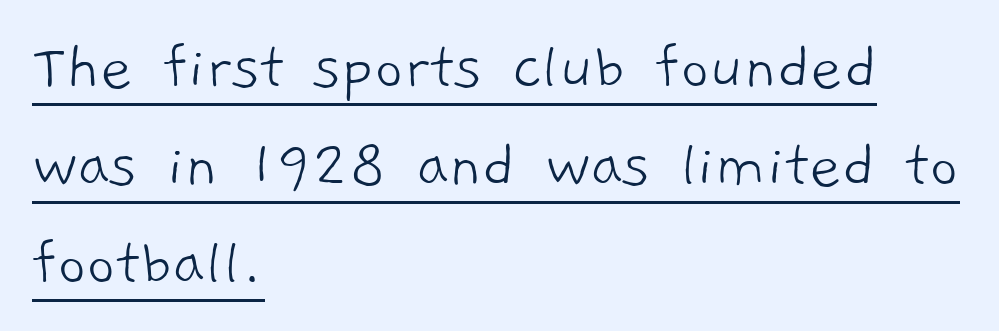
Q: Is the text bold? A: No.
Q: Is the typeface a serif or a sans-serif typeface? A: Sans-serif.
Q: Is the text underlined? A: Yes.
Q: How is the paragraph aligned? A: Left-aligned.
Q: Is the spacing between letters normal or unusually wide? A: Normal.
Q: Is the spacing between lines tight, normal or loose? A: Normal.
Q: Width (condensed, normal, or wide)? A: Normal.
Q: Stroke contrast? A: Low.
Q: x-height? A: Medium.
Q: Monospaced? A: No.
